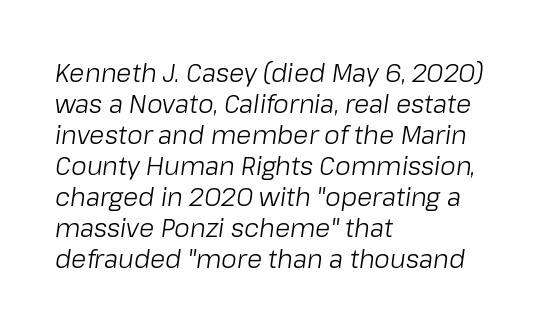
The image shows 25 px text type, italic (leaning right); set left-aligned, line spacing 1.24x, normal letter spacing, not underlined.
